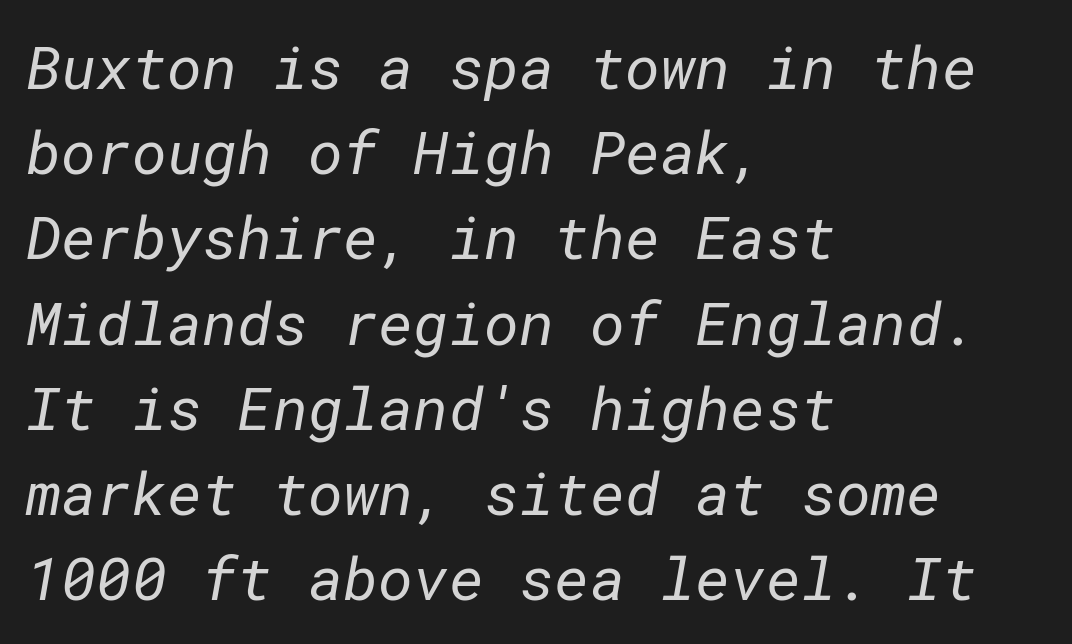
The image shows 60 px regular-weight sans-serif type; set left-aligned, normal line spacing (1.42x), normal letter spacing, not underlined; low stroke contrast and a medium x-height.
